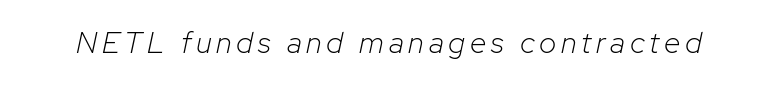
You can tell it's italic because the verticals aren't actually vertical. The baseline area is clear. Weight: in the light-to-regular range. Varying glyph widths throughout — classic text-font behaviour.
